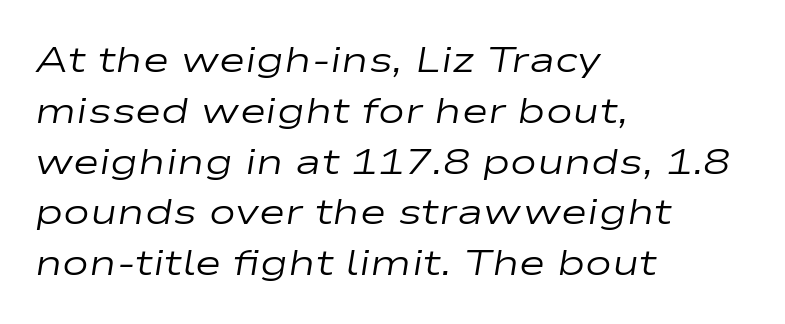
{"italic": "yes", "lean": "right", "slant_degrees": 9, "bold": "no", "weight": "regular", "width": "wide", "stroke_contrast": "low", "x_height": "medium", "monospaced": "no", "underline": "no", "align": "left", "line_spacing": "normal", "line_spacing_ratio": 1.41, "letter_spacing": "normal", "letter_spacing_em": 0.0, "glyph_px": 36}
